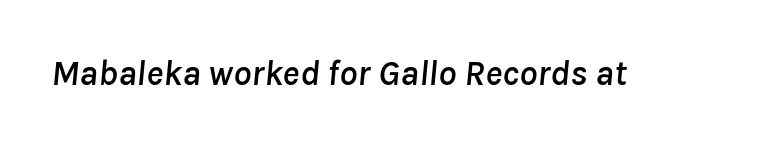
Q: Is the text italic (slanted)? A: Yes, it leans right by about 8 degrees.
Q: Is the text underlined? A: No.
Q: Is the spacing between letters normal or unusually wide? A: Normal.
Q: Width (condensed, normal, or wide)? A: Normal.
Q: Stroke contrast? A: Low.
Q: x-height? A: Medium.
Q: Monospaced? A: No.
